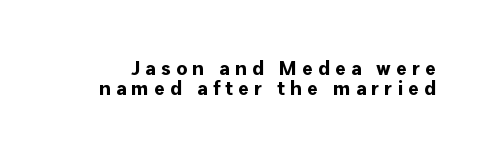
Q: Is the text bold? A: Yes.
Q: Is the text italic (slanted)? A: No, it is upright.
Q: Is the text underlined? A: No.
Q: Is the spacing between letters normal or unusually wide? A: Unusually wide.
Q: Is the spacing between lines tight, normal or loose? A: Tight.
